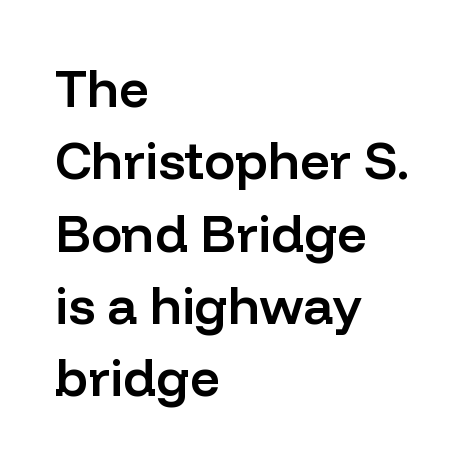
Q: Is the text bold? A: Semi-bold.
Q: Is the text italic (slanted)? A: No, it is upright.
Q: Is the typeface a serif or a sans-serif typeface? A: Sans-serif.
Q: Is the text underlined? A: No.
Q: How is the paragraph aligned? A: Left-aligned.
Q: Is the spacing between letters normal or unusually wide? A: Normal.
Q: Is the spacing between lines tight, normal or loose? A: Normal.
Q: Width (condensed, normal, or wide)? A: Normal.
Q: Stroke contrast? A: Low.
Q: x-height? A: Medium.
Q: Monospaced? A: No.
